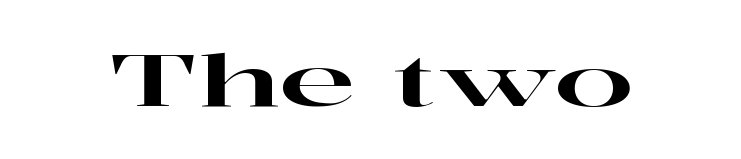
Q: Is the text italic (slanted)? A: No, it is upright.
Q: Is the typeface a serif or a sans-serif typeface? A: Serif.
Q: Is the text underlined? A: No.
Q: Is the spacing between letters normal or unusually wide? A: Normal.
Q: Width (condensed, normal, or wide)? A: Wide.
Q: Stroke contrast? A: High.
Q: x-height? A: Medium.
Q: Monospaced? A: No.
